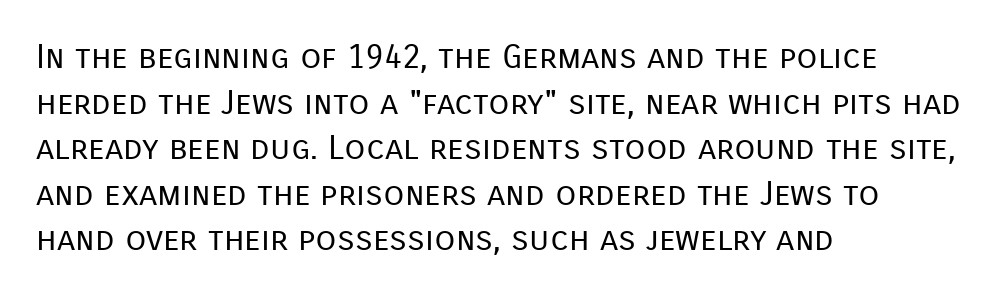
{"serif": "no", "italic": "no", "bold": "no", "weight": "regular", "width": "normal", "stroke_contrast": "low", "x_height": "medium", "monospaced": "no", "underline": "no", "align": "left", "line_spacing": "normal", "line_spacing_ratio": 1.34, "letter_spacing": "normal", "letter_spacing_em": 0.0, "glyph_px": 34}
